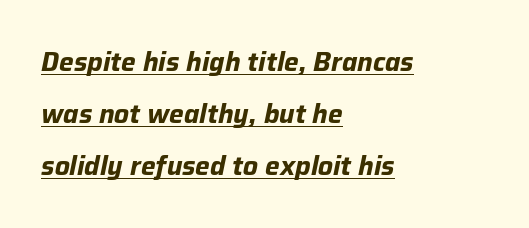
Rendered with sloped, italic letterforms. Successive baselines arrive slowly, with a big drop between each. These lines keep a tight, regular rhythm from letter to letter. Notice how a bar underscores the lettering throughout.
